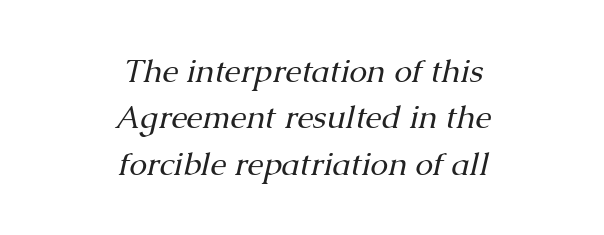
The image shows 32 px regular-weight serif type, italic (leaning right); set centered, normal line spacing (1.45x), normal letter spacing, not underlined; medium stroke contrast and a medium x-height.
